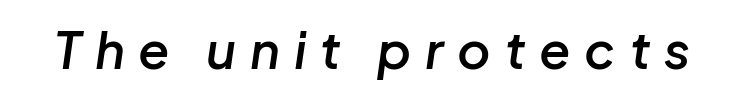
The image shows 51 px semibold type, italic (leaning right); set unusually wide letter spacing (+0.27 em), not underlined; low stroke contrast and a medium x-height.
